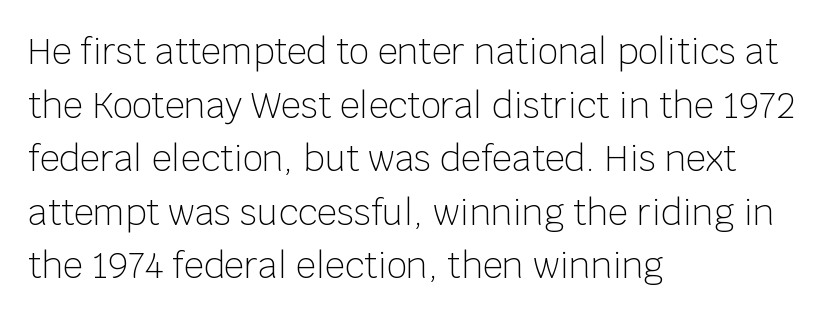
Q: Is the text bold? A: No.
Q: Is the text italic (slanted)? A: No, it is upright.
Q: Is the typeface a serif or a sans-serif typeface? A: Sans-serif.
Q: Is the text underlined? A: No.
Q: How is the paragraph aligned? A: Left-aligned.
Q: Is the spacing between letters normal or unusually wide? A: Normal.
Q: Is the spacing between lines tight, normal or loose? A: Normal.
Q: Width (condensed, normal, or wide)? A: Normal.
Q: Stroke contrast? A: Low.
Q: x-height? A: Large.
Q: Monospaced? A: No.
